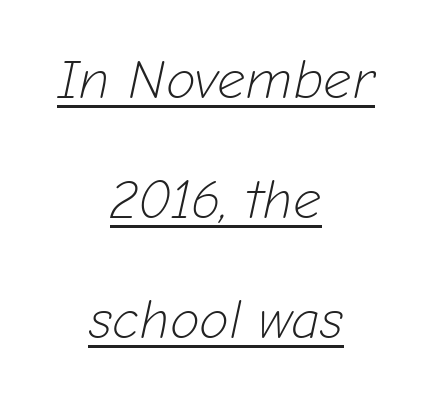
The image shows 55 px light type, italic (leaning right); set centered, loose line spacing (2.18x), normal letter spacing, underlined; low stroke contrast and a medium x-height.
